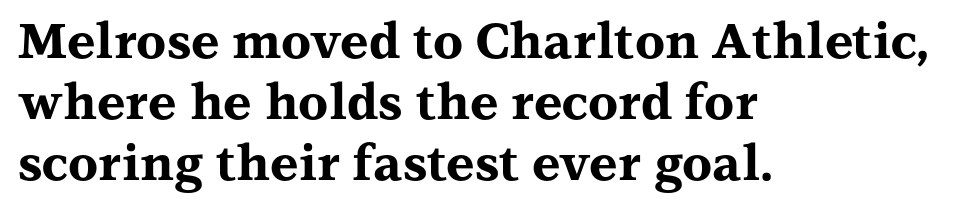
Small tapered or slab feet sit at the stroke ends, so this counts as serif. Underlining? Definitely not there. You could not count columns in this text — the font is proportionally spaced. The glyphs have the mass of a bold cut.
